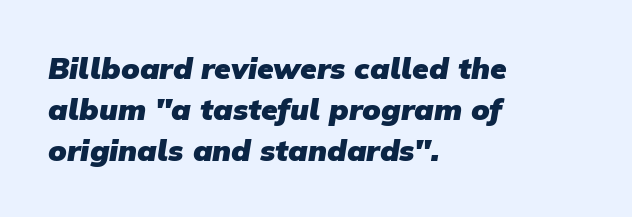
The ragged edge is on the right, which tells us the setting is flush left. This rendering leaves character spacing at its baseline value. Is this a sans? Yes — the strokes have no serifs. Successive baselines arrive at the customary interval. Clear beneath every line of the passage. The letters advance in unequal steps, a hallmark of proportional type.
